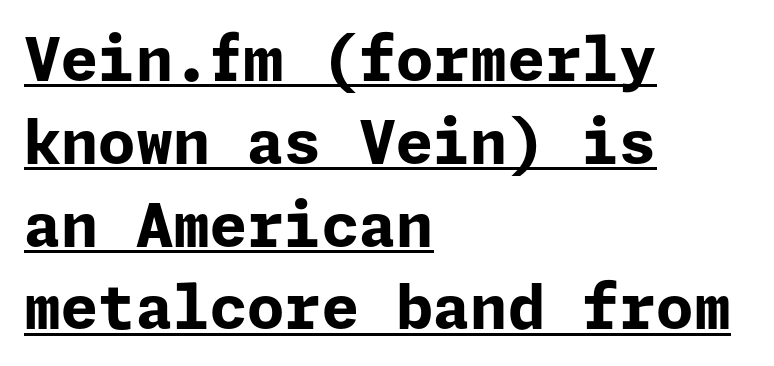
The characters display no serif detailing; their extremities are plain. Caption: multi-line text, flush left, ragged right. Notice how a bar underscores the lettering throughout. The typography opts for an upright posture over an oblique one. The face used here is rendered with its standard letterfit.
